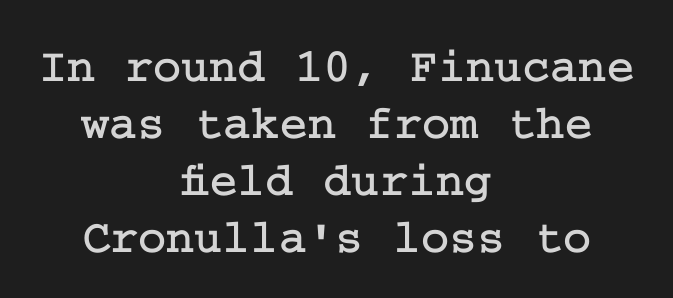
Q: Is the text italic (slanted)? A: No, it is upright.
Q: Is the typeface a serif or a sans-serif typeface? A: Serif.
Q: Is the text underlined? A: No.
Q: How is the paragraph aligned? A: Centered.
Q: Is the spacing between letters normal or unusually wide? A: Normal.
Q: Width (condensed, normal, or wide)? A: Normal.
Q: Stroke contrast? A: Low.
Q: x-height? A: Medium.
